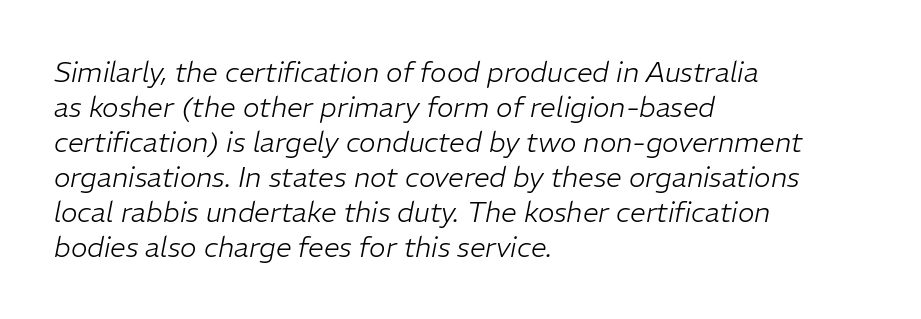
Whoever set this chose a conventional vertical rhythm. This sample uses plain, unmodified letter spacing. Here the designer chose a conventional face with non-uniform glyph widths. Quick note: italic.
